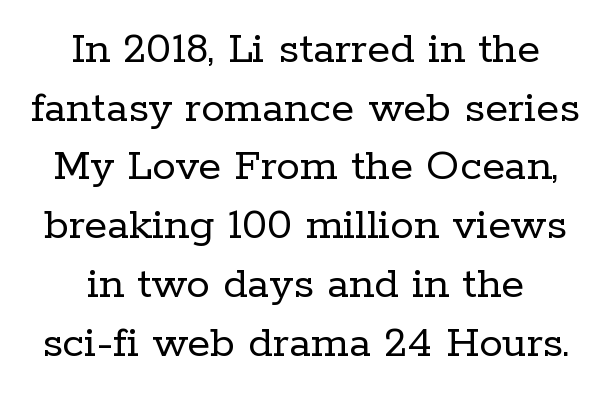
The letterforms sit shoulder to shoulder at normal distance. Does the lettering tilt? It doesn't — this is upright. This sample is center-justified, so both line endings float freely. Type without underlining.
